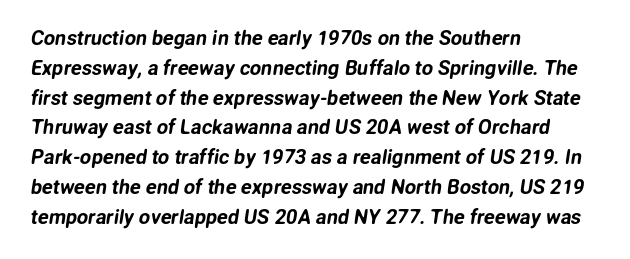
The image shows 20 px text type; set left-aligned, normal line spacing (1.49x), normal letter spacing, not underlined.
